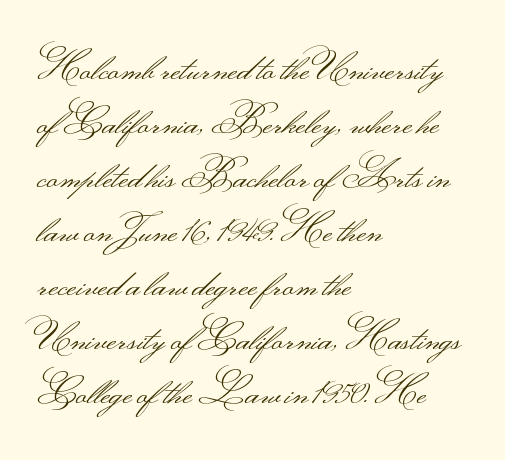
Q: Is the text bold? A: No.
Q: Is the text italic (slanted)? A: Yes.
Q: Is the typeface a serif or a sans-serif typeface? A: Sans-serif.
Q: Is the text underlined? A: No.
Q: How is the paragraph aligned? A: Left-aligned.
Q: Is the spacing between letters normal or unusually wide? A: Normal.
Q: Is the spacing between lines tight, normal or loose? A: Normal.
Q: Width (condensed, normal, or wide)? A: Wide.
Q: Stroke contrast? A: Medium.
Q: Monospaced? A: No.
